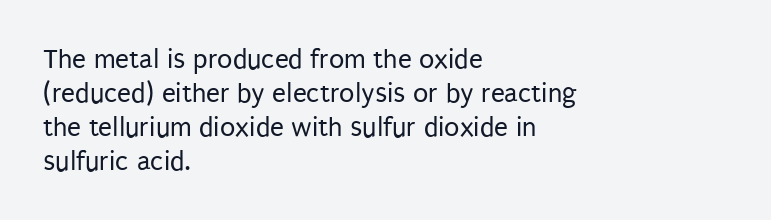
Vertical strokes here are truly vertical. Heft: none added — not bold. Here the designer chose a conventional face with non-uniform glyph widths. There is no visible air inserted between adjacent glyphs. Regarding serifs, this sample does without them. Underline: absent.
